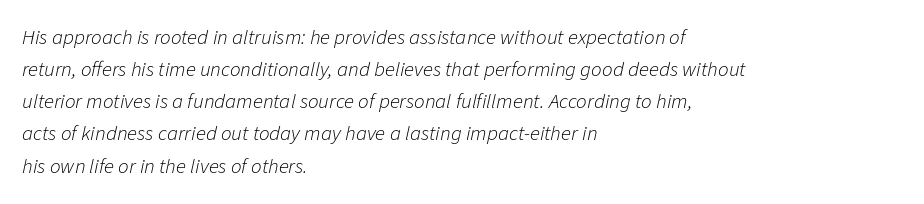
The image shows 21 px text type, italic (leaning right); set left-aligned, normal line spacing (1.53x), normal letter spacing, not underlined.
